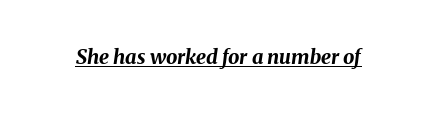
The image shows 20 px bold type, italic (leaning right); set normal letter spacing, underlined.
